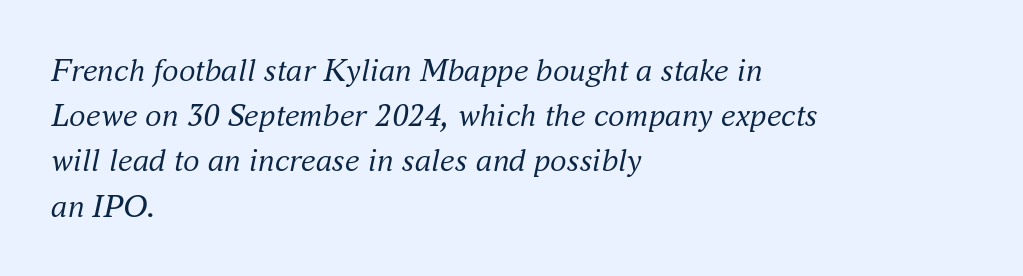
Q: Is the text bold? A: No.
Q: Is the text italic (slanted)? A: Yes, it leans right by about 16 degrees.
Q: Is the typeface a serif or a sans-serif typeface? A: Serif.
Q: Is the text underlined? A: No.
Q: How is the paragraph aligned? A: Left-aligned.
Q: Is the spacing between letters normal or unusually wide? A: Normal.
Q: Is the spacing between lines tight, normal or loose? A: Normal.
Q: Width (condensed, normal, or wide)? A: Normal.
Q: Stroke contrast? A: Medium.
Q: x-height? A: Small.
Q: Monospaced? A: No.
